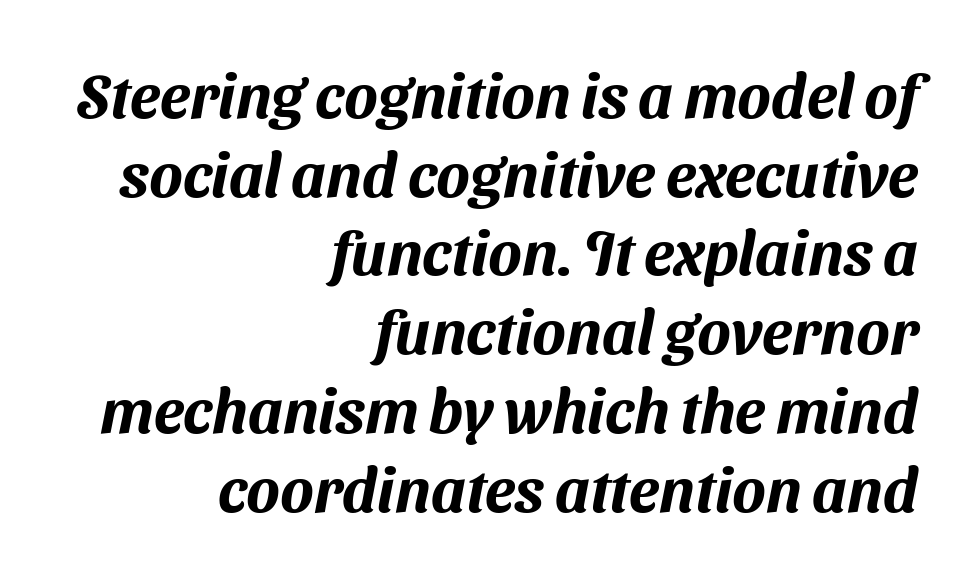
The image shows 62 px sans-serif type; set right-aligned, normal line spacing (1.27x), normal letter spacing, not underlined; medium stroke contrast and a medium x-height.
